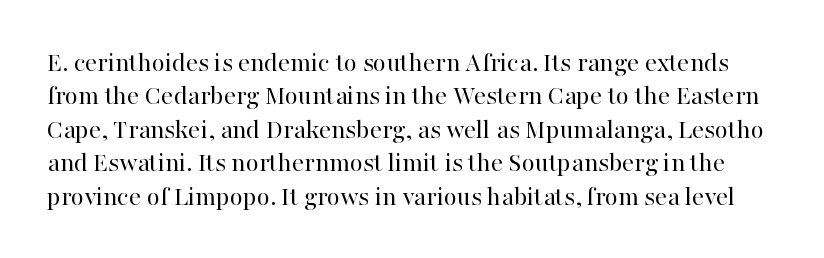
{"italic": "no", "bold": "no", "underline": "no", "line_spacing_ratio": 1.24, "letter_spacing": "normal", "letter_spacing_em": 0.0, "glyph_px": 27}
